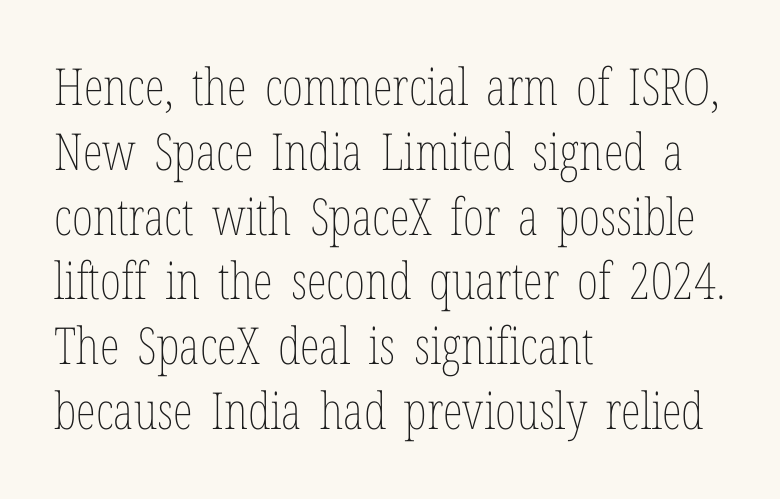
Q: Is the text bold? A: No.
Q: Is the text italic (slanted)? A: No, it is upright.
Q: Is the text underlined? A: No.
Q: How is the paragraph aligned? A: Left-aligned.
Q: Is the spacing between letters normal or unusually wide? A: Normal.
Q: Is the spacing between lines tight, normal or loose? A: Normal.
Q: Width (condensed, normal, or wide)? A: Condensed.
Q: Stroke contrast? A: Low.
Q: x-height? A: Medium.
Q: Monospaced? A: No.
